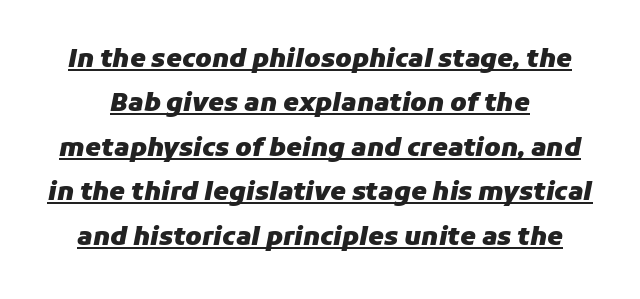
{"italic": "yes", "lean": "right", "slant_degrees": 11, "bold": "yes", "underline": "yes", "line_spacing_ratio": 1.78, "letter_spacing": "normal", "letter_spacing_em": 0.0, "glyph_px": 25}
